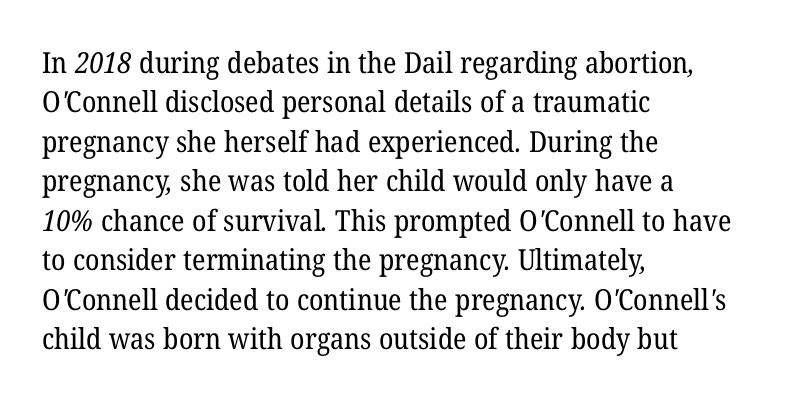
The image shows 29 px regular-weight serif type; set left-aligned, normal line spacing (1.36x), normal letter spacing, not underlined; low stroke contrast and a medium x-height.
